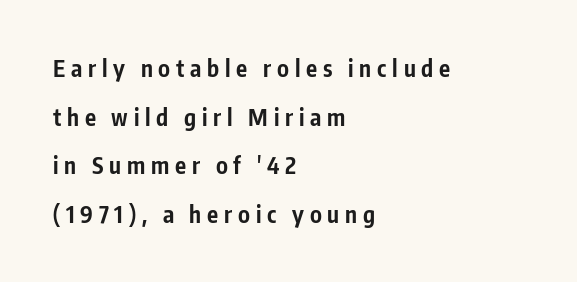
Q: Is the text bold? A: Yes.
Q: Is the text italic (slanted)? A: No, it is upright.
Q: Is the text underlined? A: No.
Q: How is the paragraph aligned? A: Left-aligned.
Q: Is the spacing between letters normal or unusually wide? A: Unusually wide.
Q: Is the spacing between lines tight, normal or loose? A: Loose.
